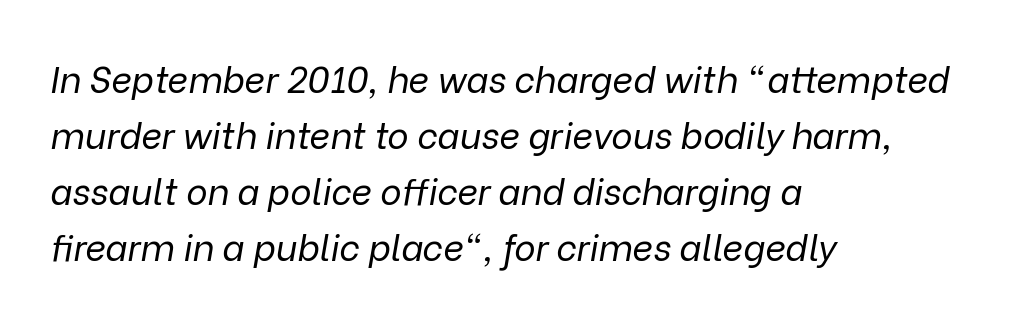
The leading is moderate, giving the passage an even texture. The gaps between neighbouring characters are ordinary and unremarkable. Any mark beneath the type? The region is blank. Each letter keeps its own natural width here, so spacing adapts to shape.
